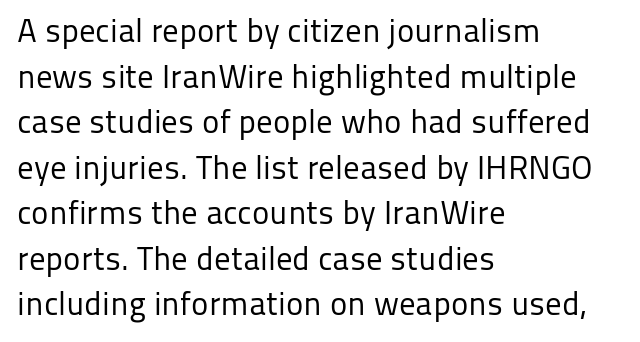
{"serif": "no", "italic": "no", "bold": "no", "weight": "regular", "width": "normal", "stroke_contrast": "low", "x_height": "medium", "monospaced": "no", "underline": "no", "align": "left", "line_spacing": "normal", "line_spacing_ratio": 1.38, "letter_spacing": "normal", "letter_spacing_em": 0.0, "glyph_px": 33}
